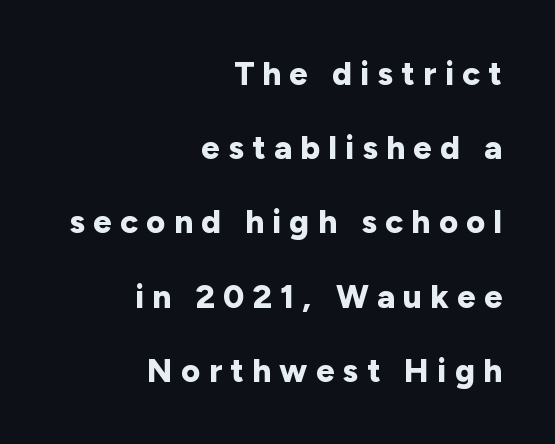
Q: Is the text bold? A: Yes.
Q: Is the text italic (slanted)? A: No, it is upright.
Q: Is the typeface a serif or a sans-serif typeface? A: Sans-serif.
Q: Is the text underlined? A: No.
Q: How is the paragraph aligned? A: Right-aligned.
Q: Is the spacing between letters normal or unusually wide? A: Unusually wide.
Q: Is the spacing between lines tight, normal or loose? A: Loose.
Q: Width (condensed, normal, or wide)? A: Normal.
Q: Stroke contrast? A: Low.
Q: x-height? A: Medium.
Q: Monospaced? A: No.
